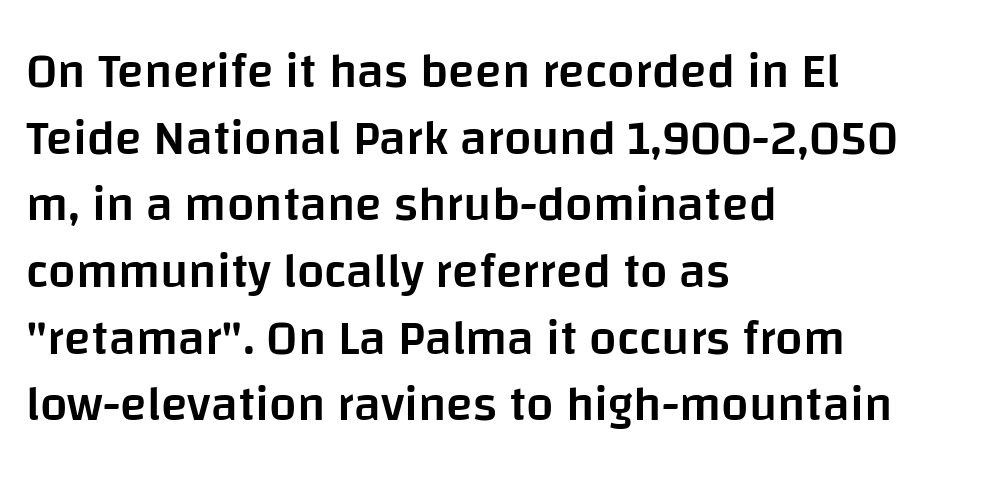
Bare-footed words on every line. Do the letters lean? They stand straight. Teacher's note: observe the even left margin — that is flush-left alignment. Each glyph is drawn with semibold strokes, heavier than normal yet not fully bold. Regular leading.
